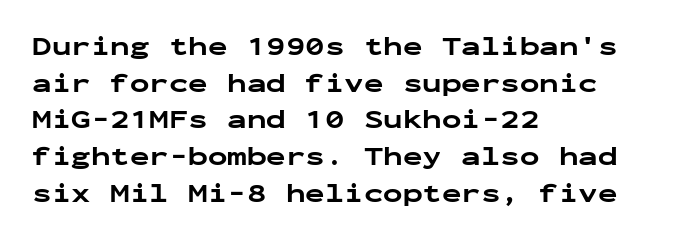
Caption: multi-line text, flush left, ragged right. Look at the tracking — it's just the regular setting, nothing added. Upright lettering throughout. The passage shown is emphatically bold. The passage shown is not underscored anywhere.
